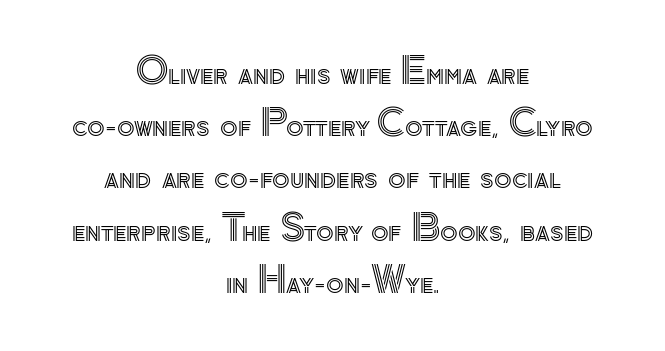
{"italic": "no", "width": "normal", "x_height": "small", "monospaced": "no", "underline": "no", "align": "center", "line_spacing": "normal", "line_spacing_ratio": 1.45, "letter_spacing": "normal", "letter_spacing_em": 0.0, "glyph_px": 36}
